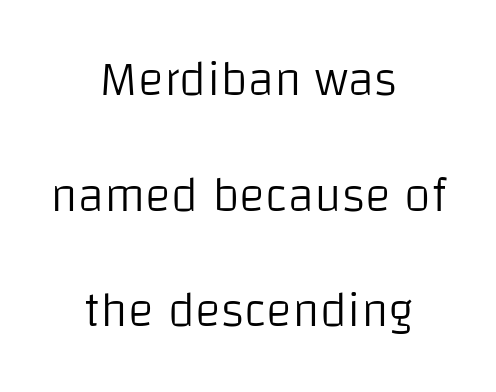
The image shows 49 px light sans-serif type, upright; set centered, loose line spacing (2.36x), normal letter spacing, not underlined; low stroke contrast and a large x-height.
